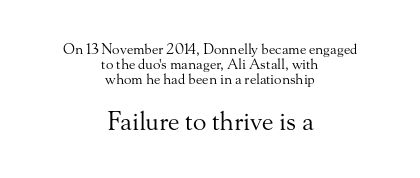
{"italic": "no", "bold": "no", "underline": "no", "align": "center", "line_spacing": "tight", "line_spacing_ratio": 1.07, "letter_spacing": "normal", "letter_spacing_em": 0.0, "larger_block": "second", "size_ratio": 1.79, "glyph_px": 25}
